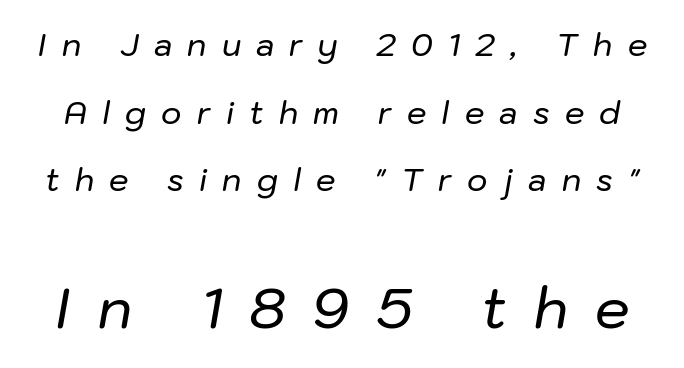
The face used here is proportionally spaced, like ordinary book or web type. Clear beneath every line of the passage. Which of the two is more prominent by size? The second, at the bottom. Slant detected: the letters are inclined. The tracking reads as deliberately expanded to a designer's eye. You could fit nearly another row in the gap between these rows.
